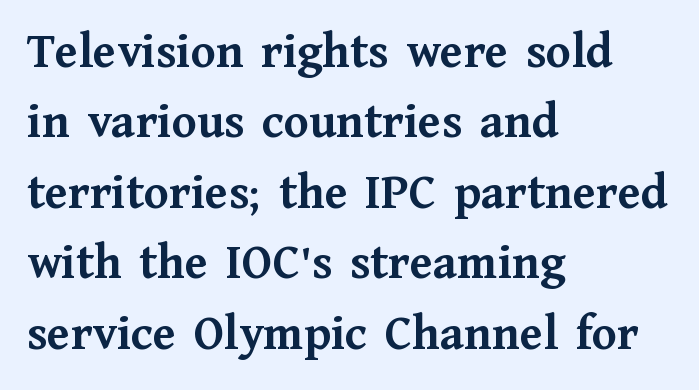
The paragraph shown leans on its left margin. Each letter's strokes conclude with small projecting serifs. Letter spacing: default. Glance below the letters and you will spot only blank space.
